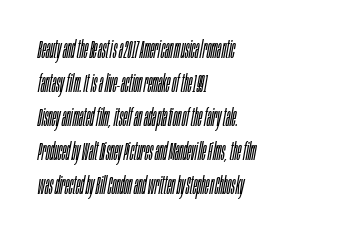
{"italic": "yes", "lean": "right", "slant_degrees": 10, "bold": "no", "underline": "no", "align": "left", "line_spacing": "normal", "line_spacing_ratio": 1.36, "letter_spacing": "normal", "letter_spacing_em": 0.0, "glyph_px": 25}
